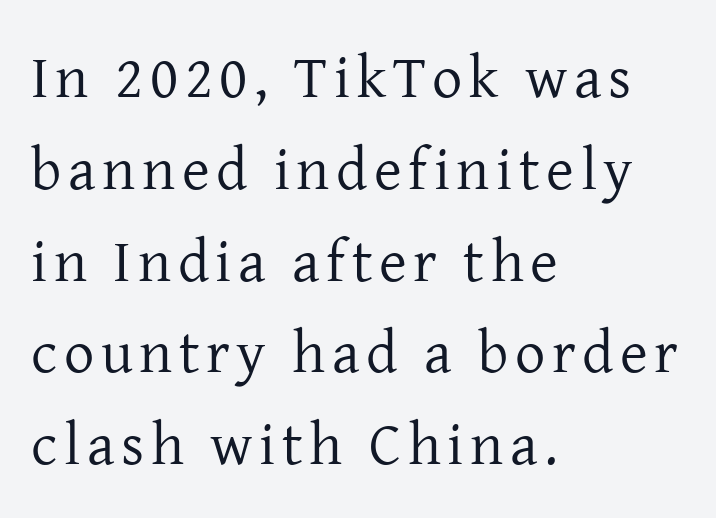
Q: Is the text bold? A: No.
Q: Is the text italic (slanted)? A: No, it is upright.
Q: Is the typeface a serif or a sans-serif typeface? A: Serif.
Q: Is the text underlined? A: No.
Q: How is the paragraph aligned? A: Left-aligned.
Q: Is the spacing between lines tight, normal or loose? A: Normal.
Q: Width (condensed, normal, or wide)? A: Normal.
Q: Stroke contrast? A: Low.
Q: x-height? A: Medium.
Q: Monospaced? A: No.
